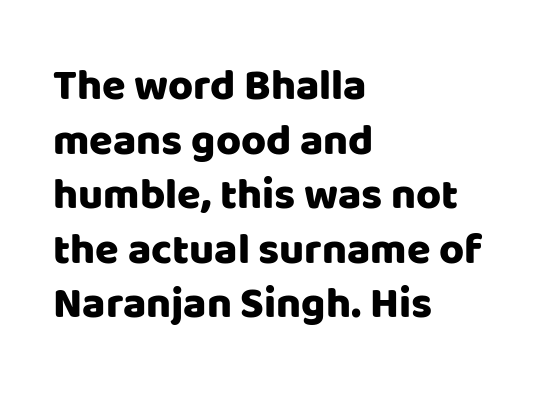
The image shows 43 px sans-serif type, upright; set left-aligned, normal line spacing (1.27x), normal letter spacing, not underlined; low stroke contrast and a large x-height.
